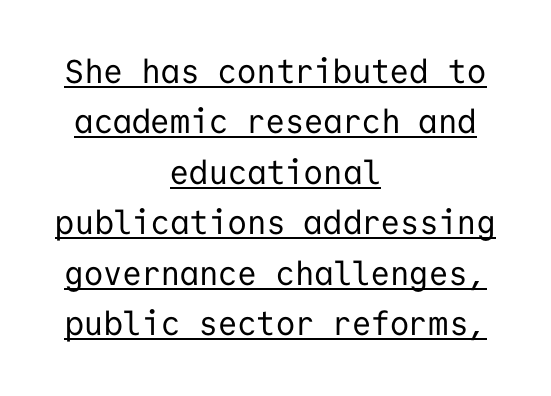
Q: Is the text bold? A: No.
Q: Is the text italic (slanted)? A: No, it is upright.
Q: Is the typeface a serif or a sans-serif typeface? A: Sans-serif.
Q: Is the text underlined? A: Yes.
Q: How is the paragraph aligned? A: Centered.
Q: Is the spacing between letters normal or unusually wide? A: Normal.
Q: Is the spacing between lines tight, normal or loose? A: Normal.
Q: Width (condensed, normal, or wide)? A: Normal.
Q: Stroke contrast? A: Low.
Q: x-height? A: Medium.
Q: Monospaced? A: Yes.
